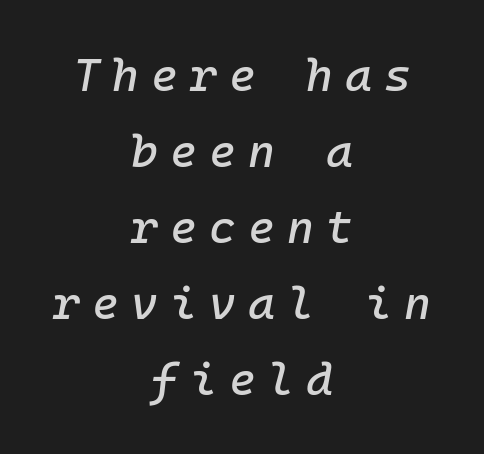
{"italic": "yes", "lean": "right", "slant_degrees": 10, "width": "normal", "stroke_contrast": "low", "x_height": "medium", "monospaced": "yes", "underline": "no", "align": "center", "line_spacing": "normal", "line_spacing_ratio": 1.65, "letter_spacing": "wide", "letter_spacing_em": 0.26, "glyph_px": 46}
